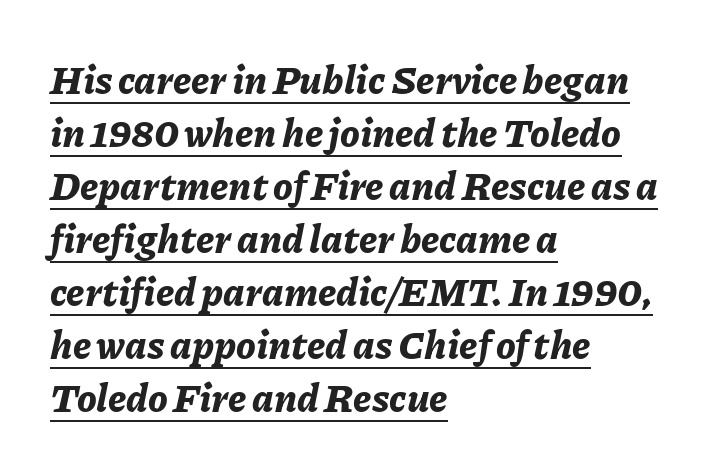
{"italic": "yes", "lean": "right", "slant_degrees": 11, "bold": "yes", "weight": "bold", "width": "normal", "stroke_contrast": "low", "x_height": "medium", "monospaced": "no", "underline": "yes", "align": "left", "line_spacing": "normal", "line_spacing_ratio": 1.36, "letter_spacing": "normal", "letter_spacing_em": 0.0, "glyph_px": 39}
